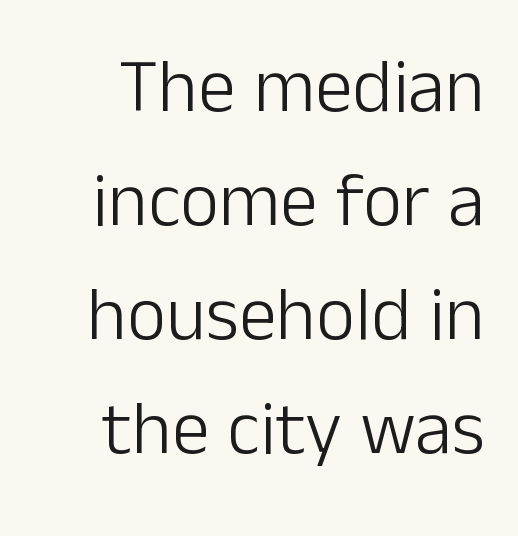
In terms of letterspacing, this is plain default setting. Each row of text sits above clean, open space. The rendering anchors every line to the right-hand side. The space between consecutive lines is moderate. Looks like regular typesetting: each glyph gets only the width it needs.
